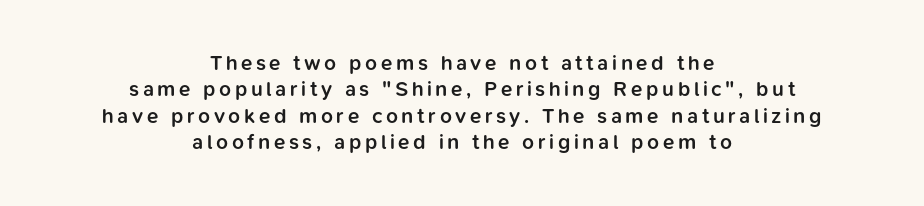
The rendering uses a semibold face; strokes are thickened but not to full bold. Anything drawn beneath the words? Only blank space. Baseline-to-baseline distance is the conventional proportion of letter height. Caption: multi-line text, centered on the measure. In terms of posture, this sample is upright.
